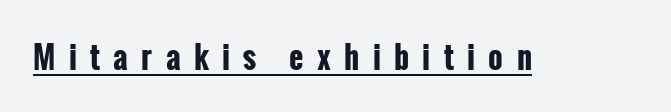
The sample has been set heavy, in full bold. Classification — sans serif. Letter spacing: wide. Posture: upright roman. Has an underline been added? It has. These lines are rendered in a variable-pitch font.
